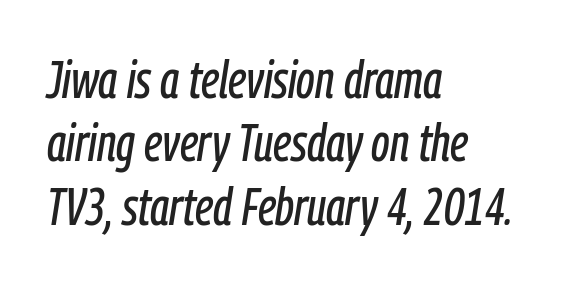
Is this a fixed-width face? No — the glyphs have proportional, varying widths. Looking at the ascenders, they clearly lean. Casual observation: everything's shoved over to the left. The gaps between neighbouring characters are ordinary and unremarkable. Quick note: underline off.
